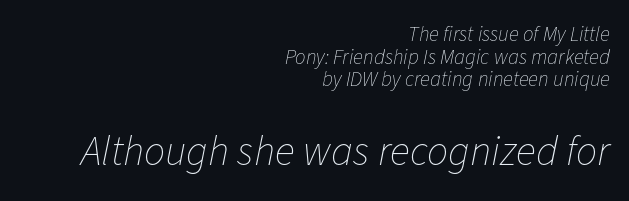
The image shows 42 px thin type, italic (leaning right); set right-aligned, tight line spacing (1.08x), normal letter spacing, not underlined; the second (bottom) block is 2.0x larger; low stroke contrast and a medium x-height.
